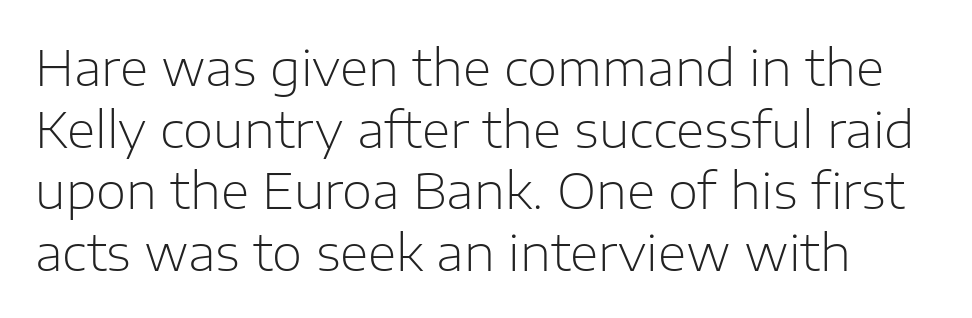
Q: Is the text bold? A: No.
Q: Is the text italic (slanted)? A: No, it is upright.
Q: Is the typeface a serif or a sans-serif typeface? A: Sans-serif.
Q: Is the text underlined? A: No.
Q: Is the spacing between letters normal or unusually wide? A: Normal.
Q: Is the spacing between lines tight, normal or loose? A: Normal.
Q: Width (condensed, normal, or wide)? A: Normal.
Q: Stroke contrast? A: Low.
Q: x-height? A: Medium.
Q: Monospaced? A: No.
